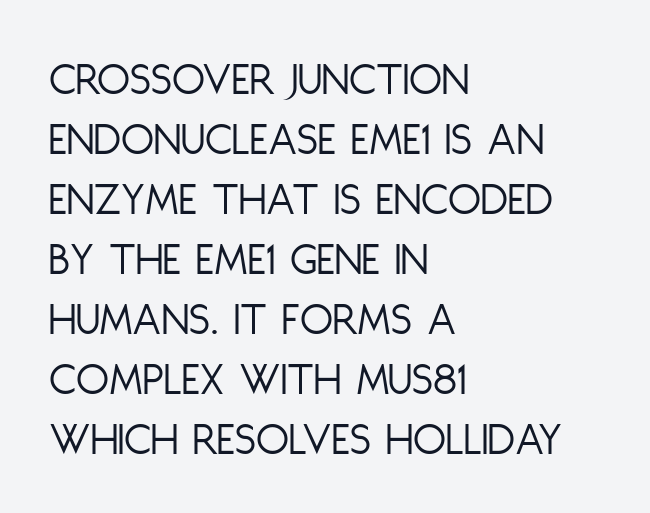
{"serif": "no", "italic": "no", "bold": "no", "weight": "light", "width": "condensed", "stroke_contrast": "low", "x_height": "large", "monospaced": "no", "underline": "no", "align": "left", "line_spacing": "normal", "line_spacing_ratio": 1.25, "letter_spacing": "normal", "letter_spacing_em": 0.0, "glyph_px": 48}
